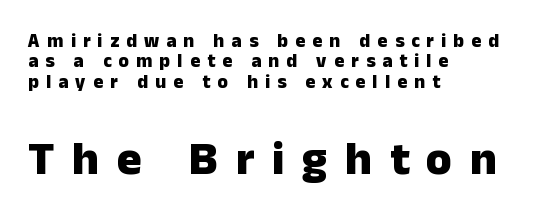
Observe the wide spacing: letters keep a clear distance from each other. You'd pick this weight for a headline — it's a proper bold. This sample has the flowing, uneven cadence of proportional lettering. Does the copy run flush right? No — it runs flush left. Nothing sits at the stroke ends, so this counts as sans-serif. Any mark beneath the type? The region is blank.
